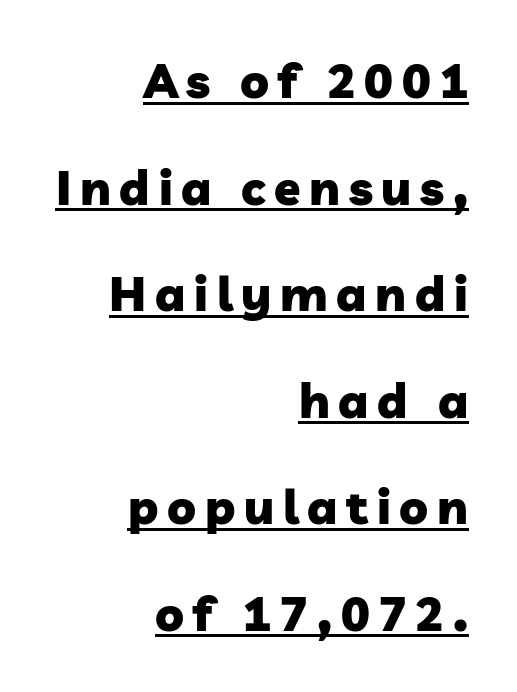
Q: Is the text bold? A: Yes.
Q: Is the typeface a serif or a sans-serif typeface? A: Sans-serif.
Q: Is the text underlined? A: Yes.
Q: How is the paragraph aligned? A: Right-aligned.
Q: Is the spacing between lines tight, normal or loose? A: Loose.
Q: Width (condensed, normal, or wide)? A: Normal.
Q: Stroke contrast? A: Low.
Q: x-height? A: Medium.
Q: Monospaced? A: No.
